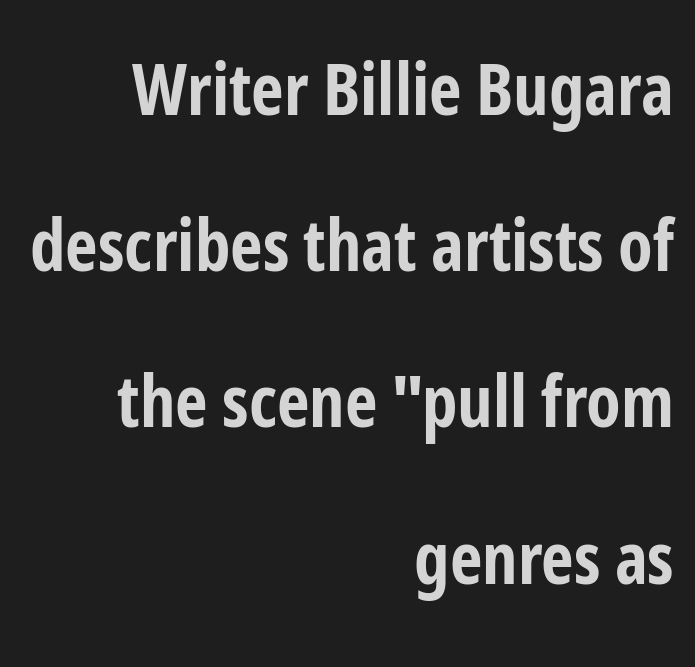
{"serif": "no", "italic": "no", "bold": "yes", "weight": "bold", "width": "condensed", "stroke_contrast": "low", "x_height": "medium", "monospaced": "no", "underline": "no", "align": "right", "line_spacing": "loose", "line_spacing_ratio": 2.2, "letter_spacing": "normal", "letter_spacing_em": 0.0, "glyph_px": 71}
